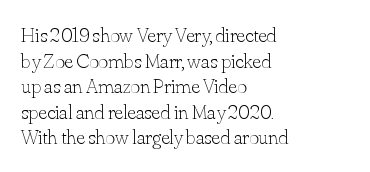
The image shows 21 px text type, upright; set left-aligned, line spacing 1.22x, normal letter spacing, not underlined.
